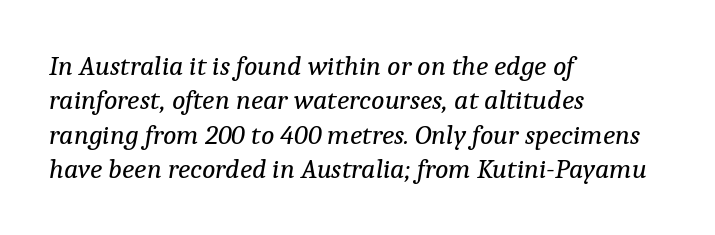
Q: Is the text bold? A: No.
Q: Is the text italic (slanted)? A: Yes, it leans right by about 9 degrees.
Q: Is the typeface a serif or a sans-serif typeface? A: Serif.
Q: Is the text underlined? A: No.
Q: How is the paragraph aligned? A: Left-aligned.
Q: Is the spacing between letters normal or unusually wide? A: Normal.
Q: Width (condensed, normal, or wide)? A: Normal.
Q: Stroke contrast? A: Low.
Q: x-height? A: Medium.
Q: Monospaced? A: No.
